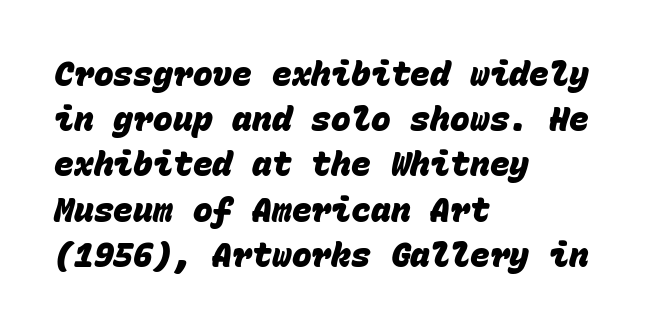
The block of text has a typical density, with ordinary space between rows. The glyphs are unaccompanied by any horizontal stroke below them. The rag falls on the right side of this text block. Typographic density is high because the face is bold.
